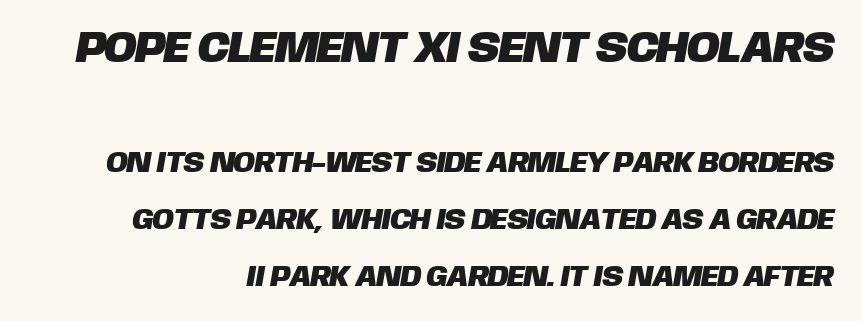
Q: Is the typeface a serif or a sans-serif typeface? A: Sans-serif.
Q: Is the text underlined? A: No.
Q: Is the spacing between letters normal or unusually wide? A: Normal.
Q: Is the spacing between lines tight, normal or loose? A: Loose.
Q: Which block of text is set in a larger size, the first (top) or the second (bottom)? A: The first (top) one.
Q: Width (condensed, normal, or wide)? A: Normal.
Q: Stroke contrast? A: Low.
Q: x-height? A: Large.
Q: Monospaced? A: No.
